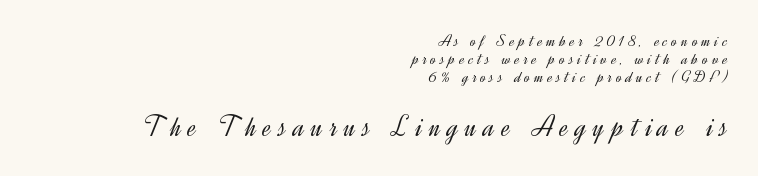
{"serif": "no", "bold": "no", "weight": "light", "width": "normal", "x_height": "small", "monospaced": "no", "underline": "no", "align": "right", "line_spacing": "tight", "line_spacing_ratio": 1.07, "letter_spacing": "wide", "letter_spacing_em": 0.24, "larger_block": "second", "size_ratio": 1.76, "glyph_px": 30}
